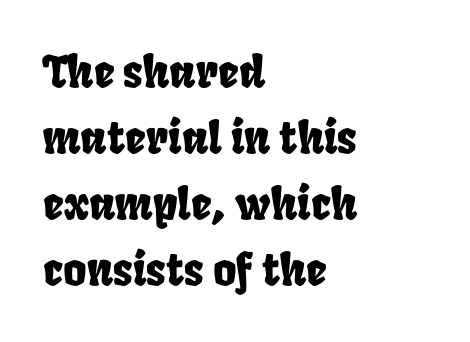
Q: Is the text underlined? A: No.
Q: How is the paragraph aligned? A: Left-aligned.
Q: Is the spacing between letters normal or unusually wide? A: Normal.
Q: Is the spacing between lines tight, normal or loose? A: Normal.
Q: Width (condensed, normal, or wide)? A: Condensed.
Q: Stroke contrast? A: Low.
Q: x-height? A: Large.
Q: Monospaced? A: No.
